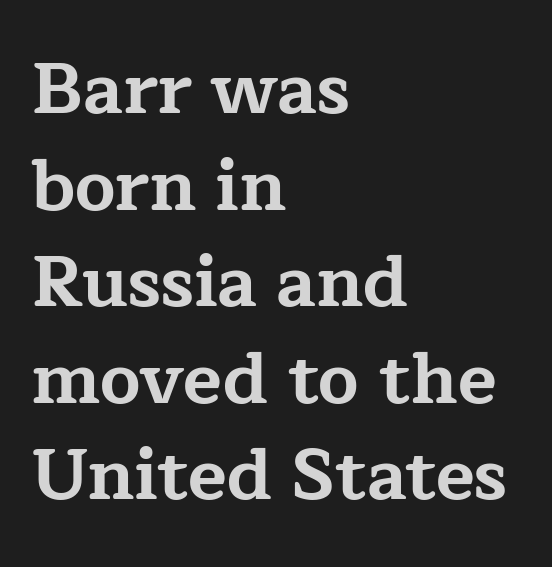
The image shows 71 px bold, wide serif type, upright; set left-aligned, normal line spacing (1.36x), normal letter spacing, not underlined; low stroke contrast and a medium x-height.
